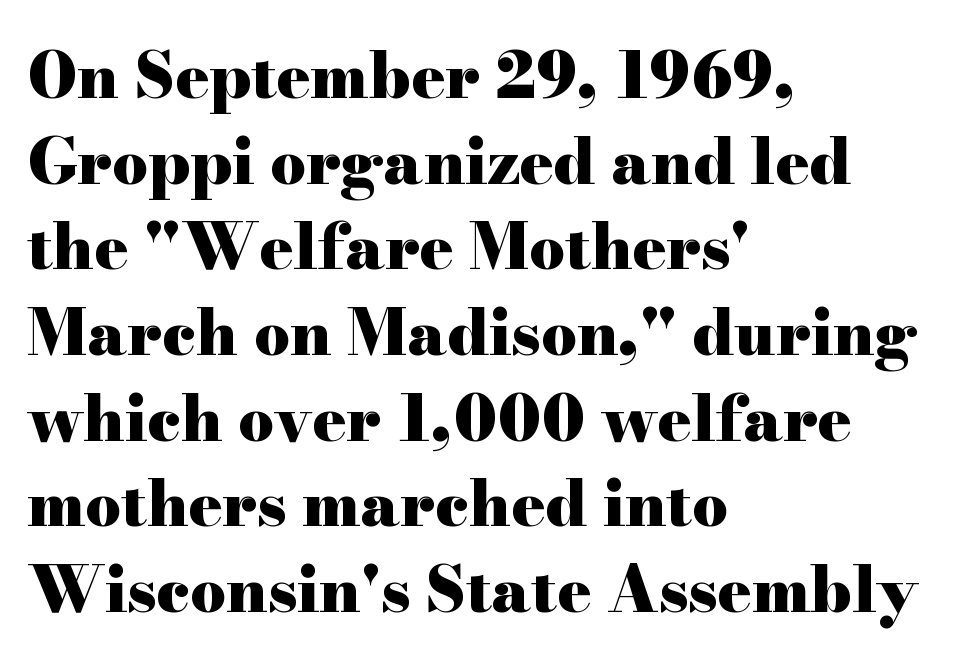
{"serif": "yes", "italic": "no", "bold": "yes", "weight": "heavy", "width": "wide", "stroke_contrast": "high", "x_height": "small", "monospaced": "no", "underline": "no", "align": "left", "line_spacing": "normal", "line_spacing_ratio": 1.36, "letter_spacing": "normal", "letter_spacing_em": 0.0, "glyph_px": 63}
